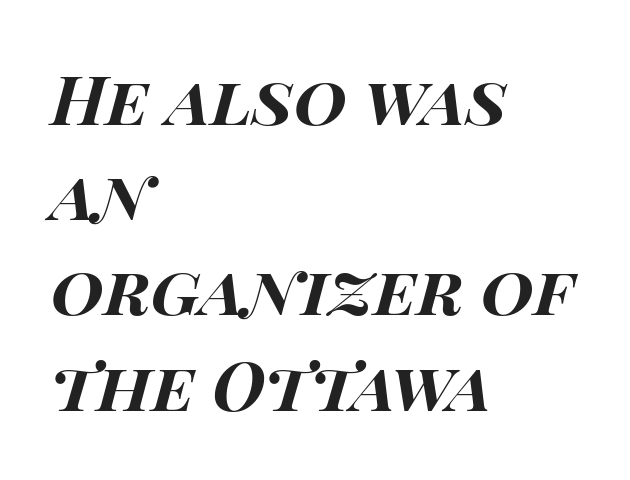
The image shows 68 px bold, wide type, italic (leaning right); set left-aligned, normal line spacing (1.4x), normal letter spacing, not underlined; high stroke contrast and a large x-height.
